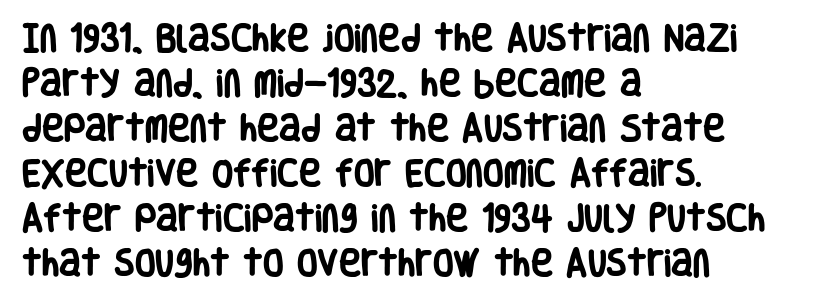
The image shows 30 px heavy, condensed sans-serif type, upright; set left-aligned, normal line spacing (1.5x), normal letter spacing, not underlined; low stroke contrast and a large x-height.
